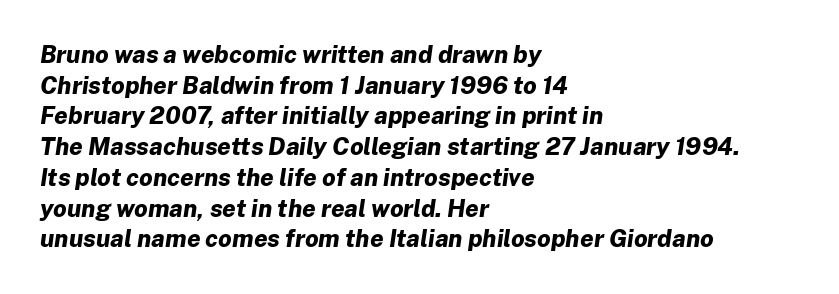
{"italic": "yes", "lean": "right", "slant_degrees": 8, "bold": "yes", "underline": "no", "align": "left", "line_spacing": "normal", "line_spacing_ratio": 1.28, "letter_spacing": "normal", "letter_spacing_em": 0.0, "glyph_px": 24}
